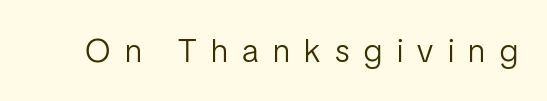
Q: Is the text bold? A: No.
Q: Is the text italic (slanted)? A: No, it is upright.
Q: Is the typeface a serif or a sans-serif typeface? A: Sans-serif.
Q: Is the text underlined? A: No.
Q: Is the spacing between letters normal or unusually wide? A: Unusually wide.
Q: Width (condensed, normal, or wide)? A: Condensed.
Q: Stroke contrast? A: Low.
Q: x-height? A: Medium.
Q: Monospaced? A: No.
